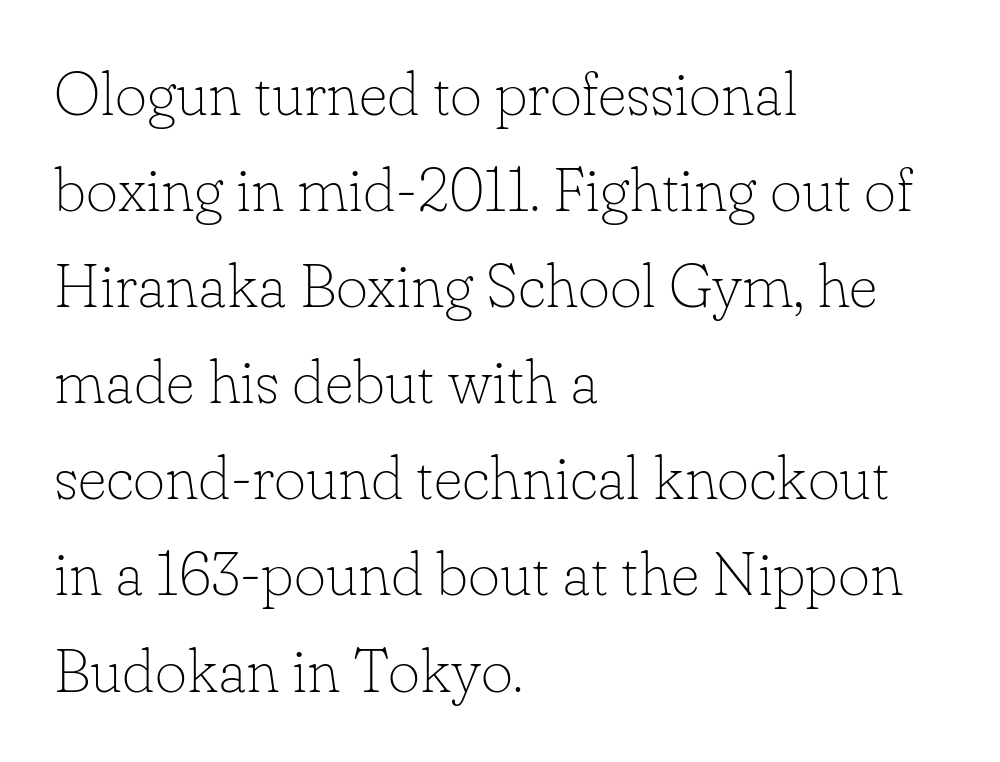
The image shows 62 px thin serif type, upright; set left-aligned, normal line spacing (1.55x), normal letter spacing, not underlined; low stroke contrast and a small x-height.
